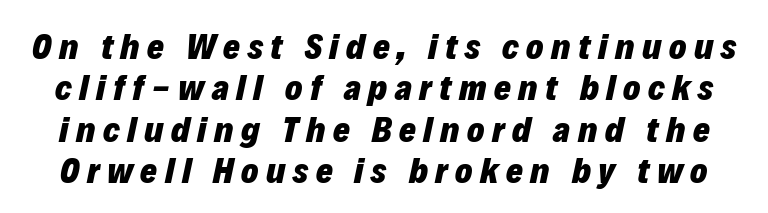
{"italic": "yes", "lean": "right", "slant_degrees": 12, "bold": "yes", "weight": "heavy", "width": "normal", "stroke_contrast": "low", "x_height": "medium", "monospaced": "no", "underline": "no", "line_spacing": "tight", "line_spacing_ratio": 1.15, "letter_spacing": "wide", "letter_spacing_em": 0.21, "glyph_px": 36}
